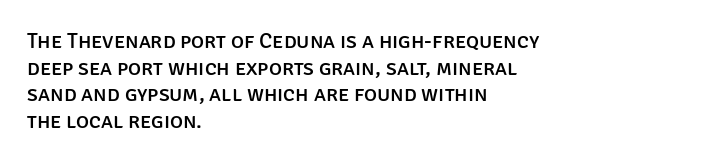
Q: Is the text italic (slanted)? A: No, it is upright.
Q: Is the text underlined? A: No.
Q: How is the paragraph aligned? A: Left-aligned.
Q: Is the spacing between letters normal or unusually wide? A: Normal.
